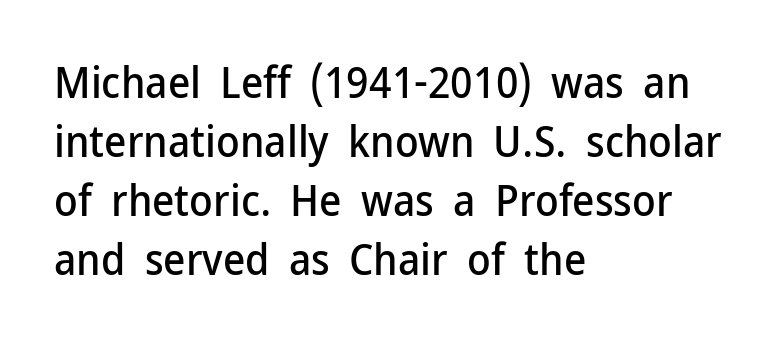
Q: Is the text italic (slanted)? A: No, it is upright.
Q: Is the typeface a serif or a sans-serif typeface? A: Sans-serif.
Q: Is the text underlined? A: No.
Q: How is the paragraph aligned? A: Left-aligned.
Q: Is the spacing between letters normal or unusually wide? A: Normal.
Q: Is the spacing between lines tight, normal or loose? A: Normal.
Q: Width (condensed, normal, or wide)? A: Normal.
Q: Stroke contrast? A: Low.
Q: x-height? A: Medium.
Q: Monospaced? A: No.
